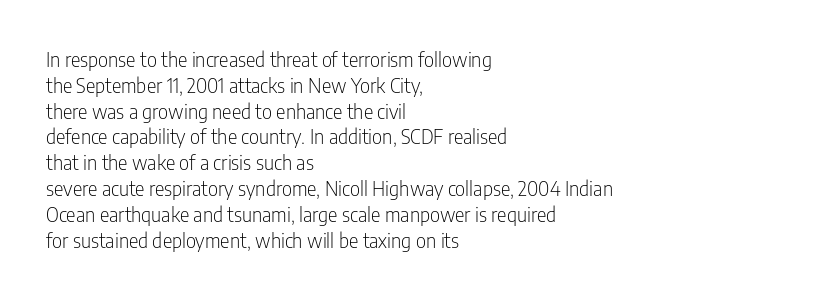
Interline gaps are of average width in this sample. Style check: upright. Tracking here is standard; glyphs follow each other at the usual distance. Stroke mass is kept to a normal reading level or below. Beneath every word, the page is bare. Leftover space on each line is placed entirely after the last word.
